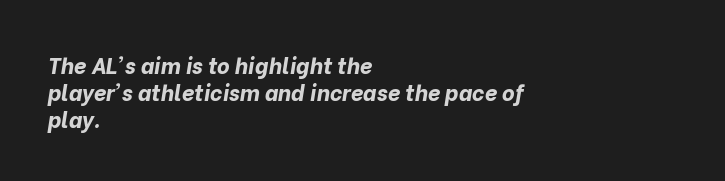
Each row of text sits above clean, open space. Is the letter spacing exaggerated? No — it looks like the ordinary default. Quick note: italic. Reading down the block, your eye returns to a fixed left position each line. Students, this is bold: see how much ink each stroke carries.
